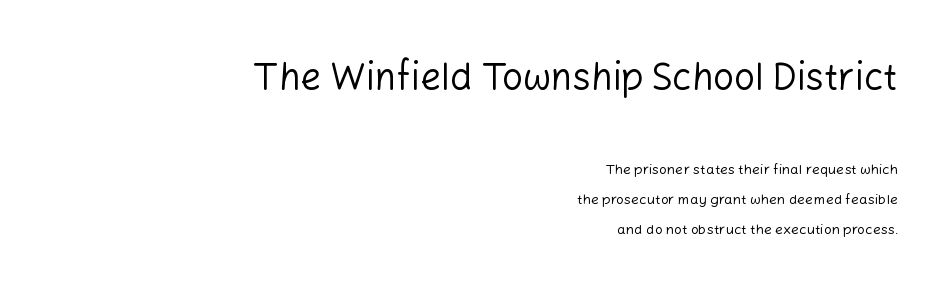
{"serif": "no", "italic": "no", "bold": "no", "weight": "regular", "width": "normal", "stroke_contrast": "low", "x_height": "medium", "monospaced": "no", "underline": "no", "align": "right", "line_spacing": "loose", "line_spacing_ratio": 2.15, "letter_spacing": "normal", "letter_spacing_em": 0.0, "larger_block": "first", "size_ratio": 2.64, "glyph_px": 37}
